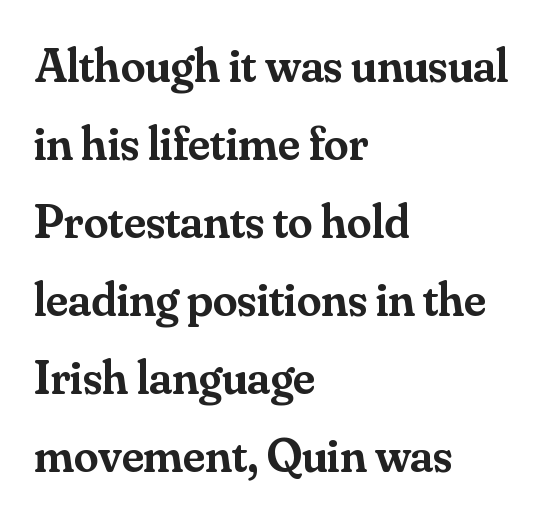
Q: Is the text bold? A: Semi-bold.
Q: Is the text italic (slanted)? A: No, it is upright.
Q: Is the typeface a serif or a sans-serif typeface? A: Serif.
Q: Is the text underlined? A: No.
Q: How is the paragraph aligned? A: Left-aligned.
Q: Is the spacing between letters normal or unusually wide? A: Normal.
Q: Is the spacing between lines tight, normal or loose? A: Normal.
Q: Width (condensed, normal, or wide)? A: Normal.
Q: Stroke contrast? A: Medium.
Q: x-height? A: Small.
Q: Monospaced? A: No.
